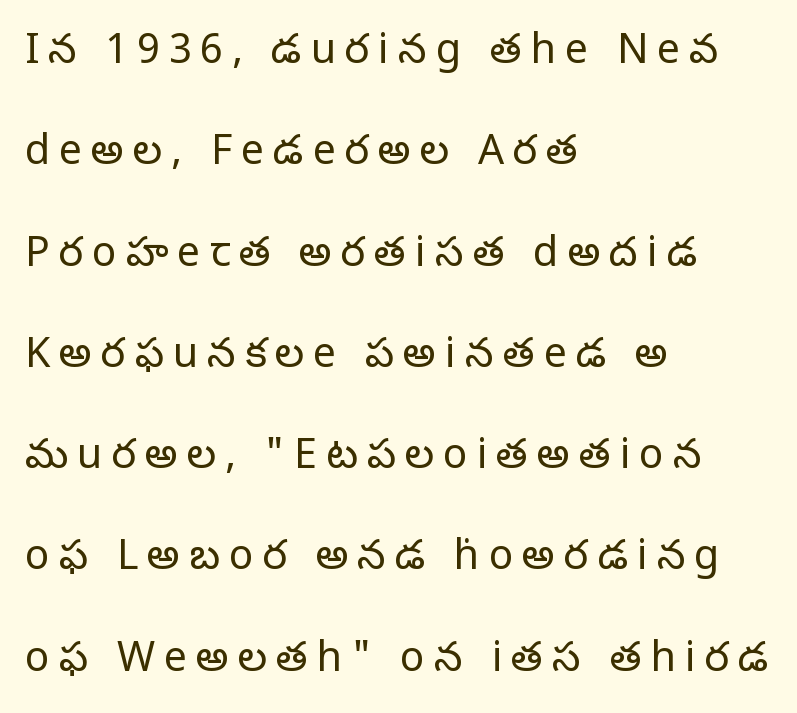
Q: Is the text bold? A: No.
Q: Is the text italic (slanted)? A: No, it is upright.
Q: Is the typeface a serif or a sans-serif typeface? A: Serif.
Q: Is the text underlined? A: No.
Q: How is the paragraph aligned? A: Left-aligned.
Q: Is the spacing between letters normal or unusually wide? A: Unusually wide.
Q: Is the spacing between lines tight, normal or loose? A: Loose.
Q: Width (condensed, normal, or wide)? A: Normal.
Q: Stroke contrast? A: Low.
Q: x-height? A: Large.
Q: Monospaced? A: No.
